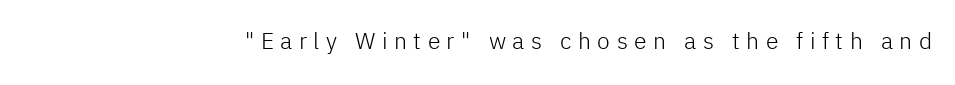
The image shows 23 px text type, upright; set unusually wide letter spacing (+0.28 em), not underlined.
